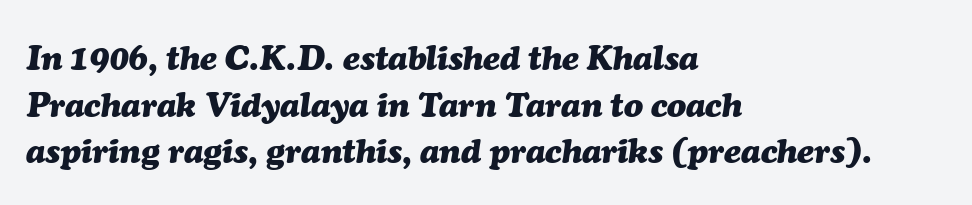
The gaps between neighbouring characters are ordinary and unremarkable. Here the designer chose a conventional face with non-uniform glyph widths. Each new line begins a customary step beneath the previous one. These lines carry a lot of weight — the face is fully bold. Emphasis-style slanted type is in use. Casual observation: everything's shoved over to the left.
